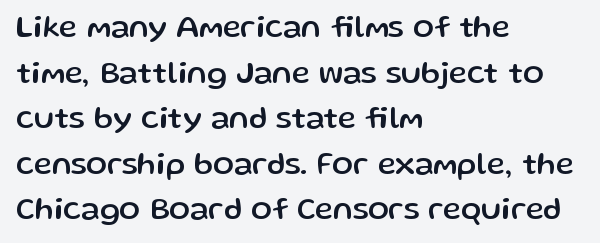
Standard letterfit; no display-style spreading of the glyphs. Looks like regular typesetting: each glyph gets only the width it needs. Bare-footed words on every line. Serifs: no, the terminals of the letterforms are clean. The ragged edge is on the right, which tells us the setting is flush left.
